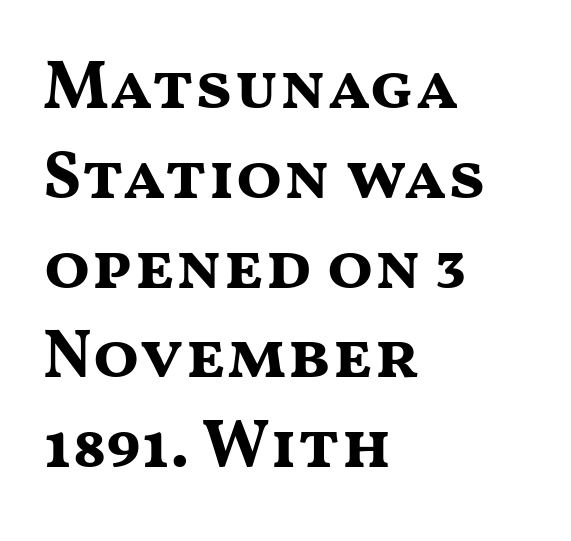
{"serif": "no", "italic": "no", "bold": "yes", "weight": "bold", "width": "wide", "stroke_contrast": "medium", "x_height": "medium", "monospaced": "no", "underline": "no", "align": "left", "line_spacing": "normal", "line_spacing_ratio": 1.32, "letter_spacing": "normal", "letter_spacing_em": 0.0, "glyph_px": 68}
